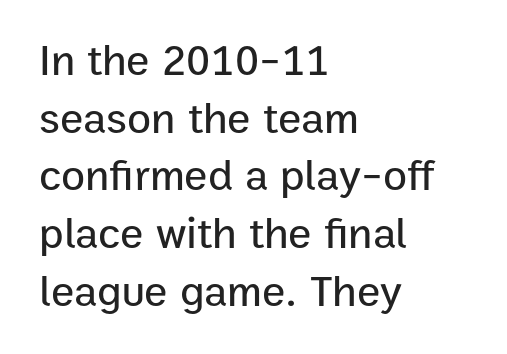
The strip under each line holds only bare page. The space between consecutive lines is moderate. Proportional: the letters do not fall into vertical columns. Notice how the stems are strictly vertical — no italics here. Unlike a traditional serif, this face leaves its strokes unadorned. The gaps between neighbouring characters are ordinary and unremarkable.
